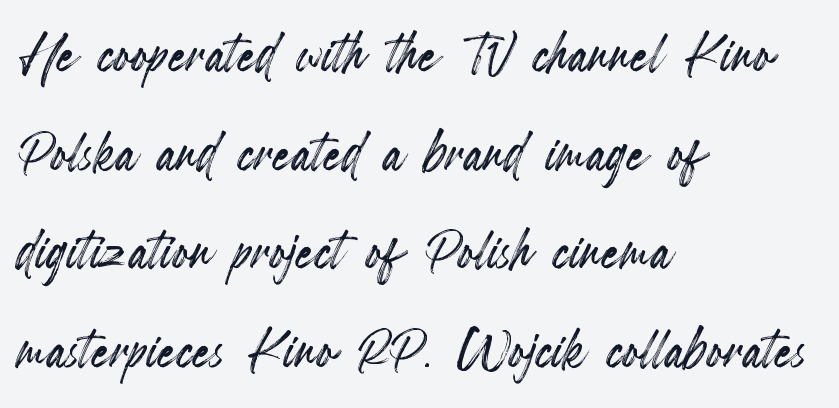
Q: Is the text italic (slanted)? A: Yes.
Q: Is the text underlined? A: No.
Q: How is the paragraph aligned? A: Left-aligned.
Q: Is the spacing between letters normal or unusually wide? A: Normal.
Q: Is the spacing between lines tight, normal or loose? A: Normal.
Q: Width (condensed, normal, or wide)? A: Condensed.
Q: x-height? A: Small.
Q: Monospaced? A: No.
